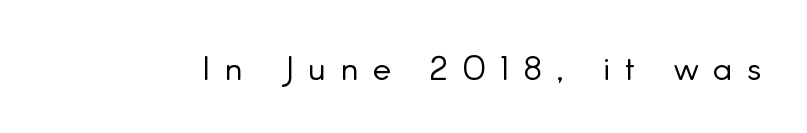
Rule under the text: the space is simply empty. Looks like regular typesetting: each glyph gets only the width it needs. This is the regular roman posture of the typeface. The cut favours lightness, reaching ordinary text weight at its darkest.
